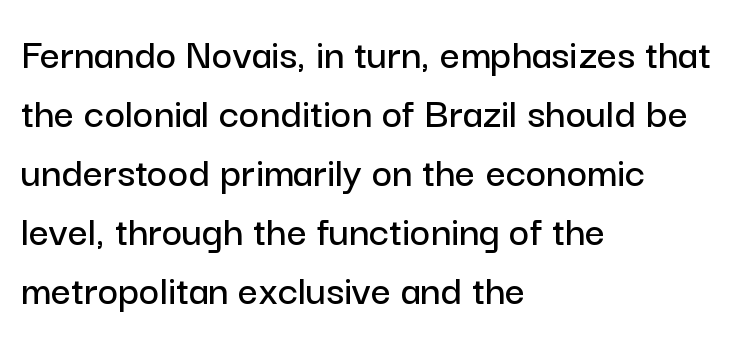
The image shows 44 px sans-serif type, upright; set left-aligned, normal line spacing (1.34x), normal letter spacing, not underlined; low stroke contrast and a medium x-height.
